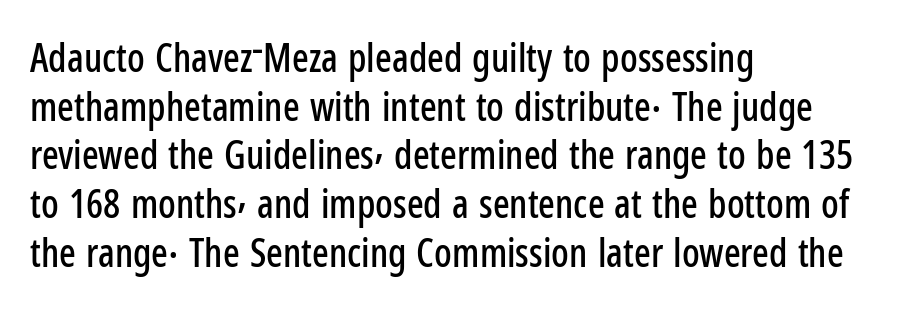
Font category for this specimen: sans-serif. Typeset ragged right — the left edge is the straight one. Line spacing here is normal. The letters advance in unequal steps, a hallmark of proportional type. There is no visible air inserted between adjacent glyphs.
